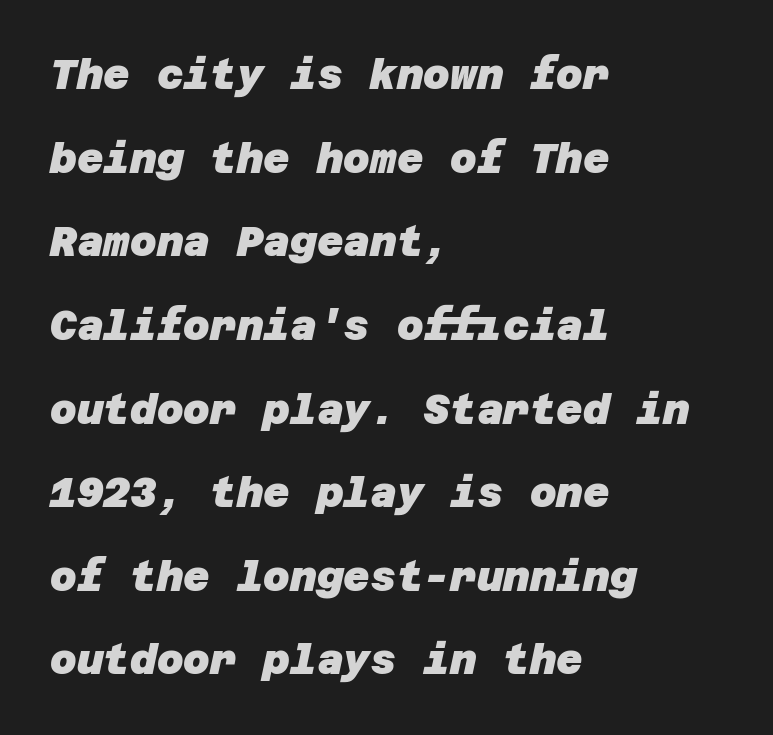
Q: Is the text bold? A: Yes.
Q: Is the typeface a serif or a sans-serif typeface? A: Sans-serif.
Q: Is the text underlined? A: No.
Q: How is the paragraph aligned? A: Left-aligned.
Q: Is the spacing between letters normal or unusually wide? A: Normal.
Q: Is the spacing between lines tight, normal or loose? A: Loose.
Q: Width (condensed, normal, or wide)? A: Normal.
Q: Stroke contrast? A: Low.
Q: x-height? A: Large.
